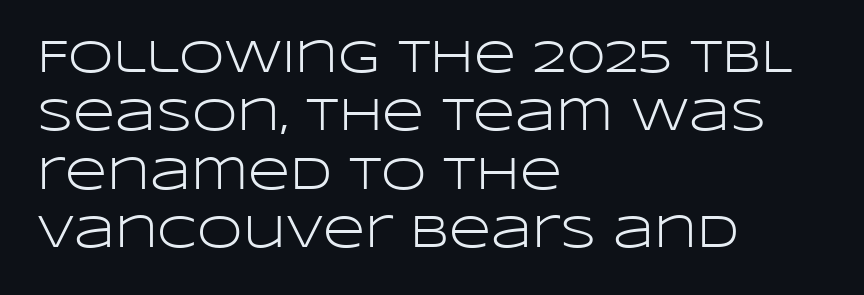
The vertical gap from one line to the next is medium. The lines in this sample share a left origin and differ only in where they stop. Note the varied advance widths — an 'i' is clearly narrower than an 'm'. Glyph-to-glyph distance matches everyday printed text.
